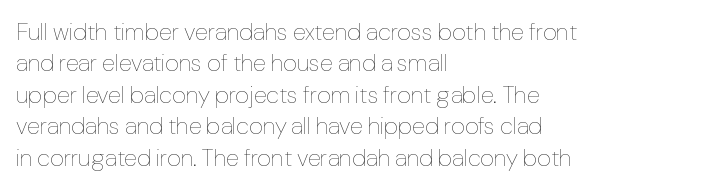
{"italic": "no", "bold": "no", "underline": "no", "align": "left", "line_spacing": "normal", "line_spacing_ratio": 1.31, "letter_spacing": "normal", "letter_spacing_em": 0.0, "glyph_px": 24}
